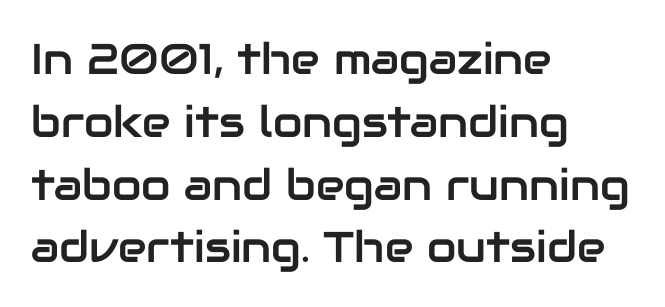
{"serif": "no", "italic": "no", "width": "normal", "stroke_contrast": "low", "x_height": "medium", "monospaced": "no", "underline": "no", "align": "left", "line_spacing": "normal", "line_spacing_ratio": 1.46, "letter_spacing": "normal", "letter_spacing_em": 0.0, "glyph_px": 43}
